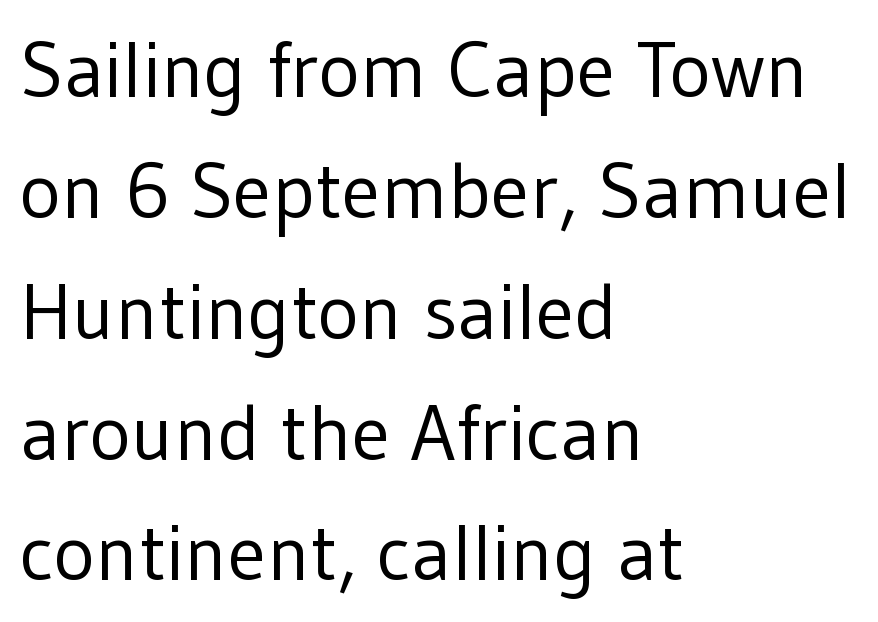
The image shows 79 px regular-weight sans-serif type, upright; set left-aligned, normal line spacing (1.53x), normal letter spacing, not underlined; low stroke contrast and a medium x-height.
